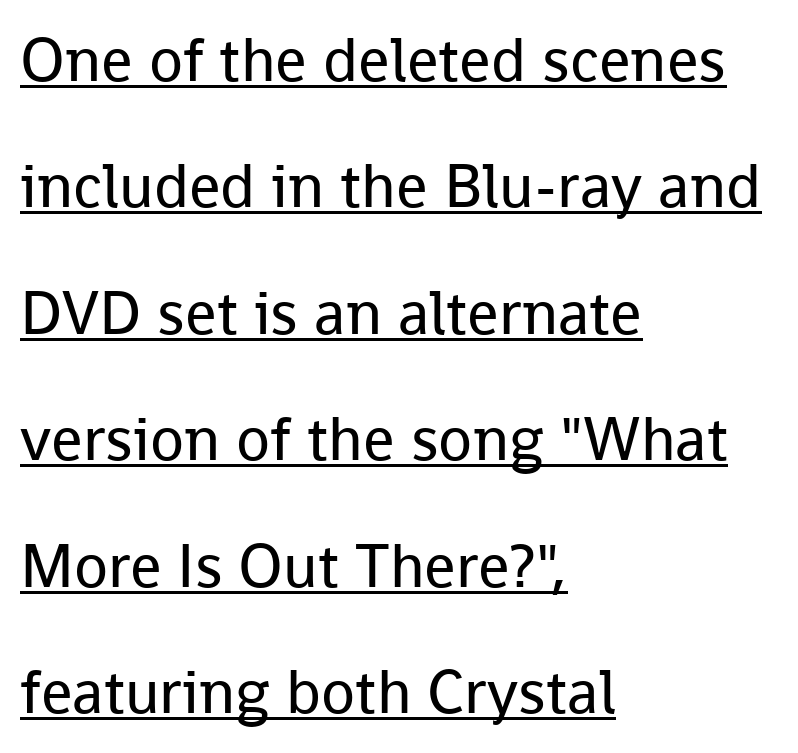
The image shows 62 px regular-weight sans-serif type, upright; set left-aligned, loose line spacing (2.04x), normal letter spacing, underlined; low stroke contrast and a medium x-height.
